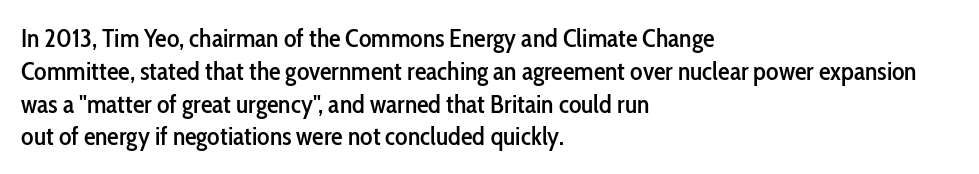
{"italic": "no", "underline": "no", "align": "left", "line_spacing": "normal", "line_spacing_ratio": 1.26, "letter_spacing": "normal", "letter_spacing_em": 0.0, "glyph_px": 26}
